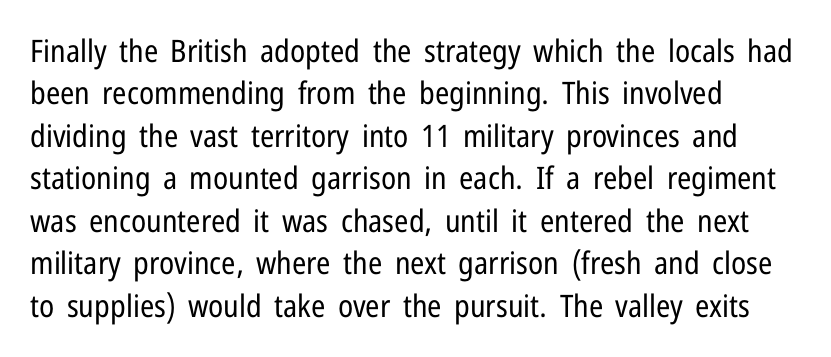
{"serif": "no", "italic": "no", "bold": "no", "weight": "regular", "width": "condensed", "stroke_contrast": "low", "x_height": "medium", "monospaced": "no", "underline": "no", "align": "left", "line_spacing": "normal", "line_spacing_ratio": 1.37, "letter_spacing": "normal", "letter_spacing_em": 0.0, "glyph_px": 31}
